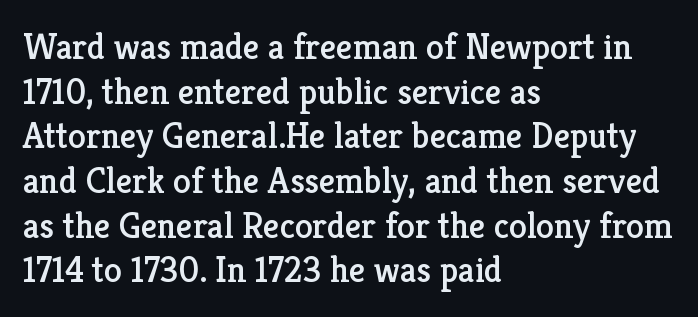
{"serif": "yes", "italic": "no", "width": "normal", "stroke_contrast": "low", "x_height": "medium", "monospaced": "no", "underline": "no", "align": "left", "line_spacing_ratio": 1.24, "letter_spacing": "normal", "letter_spacing_em": 0.0, "glyph_px": 36}
